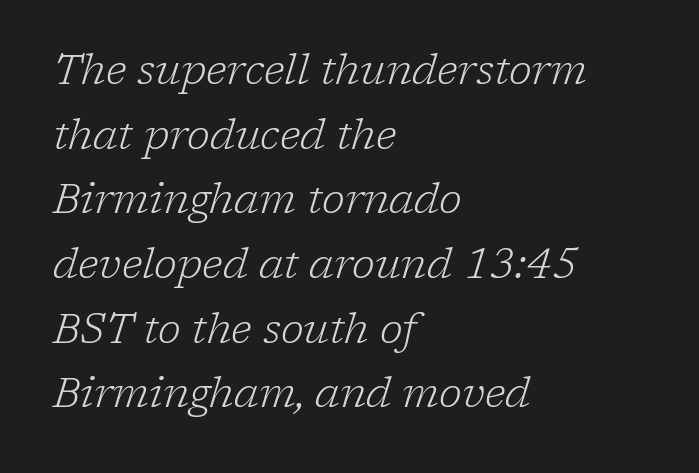
The image shows 42 px light serif type, italic (leaning right); set left-aligned, normal line spacing (1.54x), normal letter spacing, not underlined; low stroke contrast and a medium x-height.
